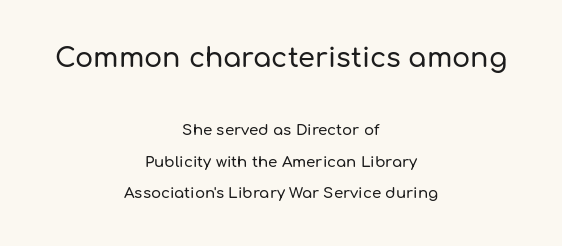
Q: Is the text italic (slanted)? A: No, it is upright.
Q: Is the text underlined? A: No.
Q: How is the paragraph aligned? A: Centered.
Q: Is the spacing between letters normal or unusually wide? A: Normal.
Q: Is the spacing between lines tight, normal or loose? A: Loose.
Q: Which block of text is set in a larger size, the first (top) or the second (bottom)? A: The first (top) one.
